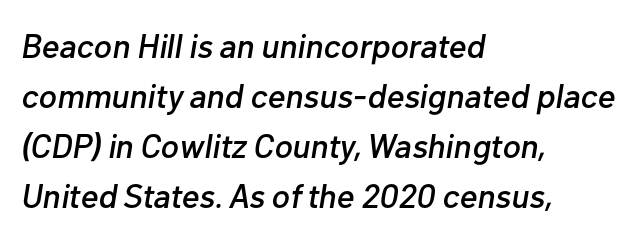
{"italic": "yes", "lean": "right", "slant_degrees": 10, "width": "normal", "stroke_contrast": "low", "x_height": "medium", "monospaced": "no", "underline": "no", "align": "left", "line_spacing": "normal", "line_spacing_ratio": 1.47, "letter_spacing": "normal", "letter_spacing_em": 0.0, "glyph_px": 34}
